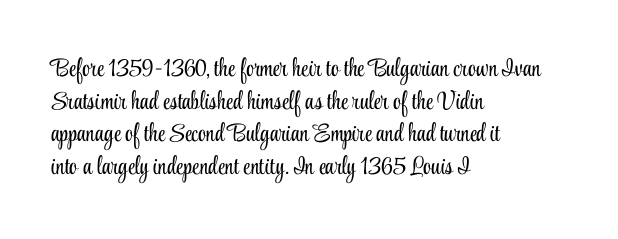
The image shows 25 px text type; set left-aligned, normal line spacing (1.31x), normal letter spacing, not underlined.
